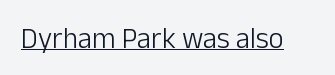
Think of a printed novel: that variable character pitch is what you see here. Nope, not italic — everything's standing straight. What stands out about the letter spacing? Nothing — it is the standard amount. Students, observe the line beneath the letters — that is underlining. The type family on display is of the sans-serif kind. Caption: face not bold, strokes unweighted.
